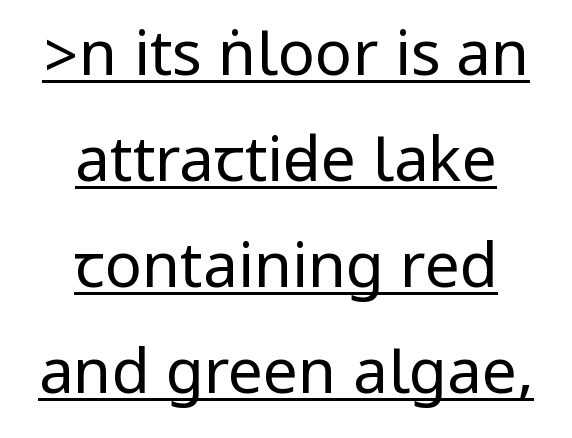
Q: Is the text bold? A: No.
Q: Is the text italic (slanted)? A: No, it is upright.
Q: Is the typeface a serif or a sans-serif typeface? A: Sans-serif.
Q: Is the text underlined? A: Yes.
Q: How is the paragraph aligned? A: Centered.
Q: Is the spacing between letters normal or unusually wide? A: Normal.
Q: Width (condensed, normal, or wide)? A: Condensed.
Q: Stroke contrast? A: Low.
